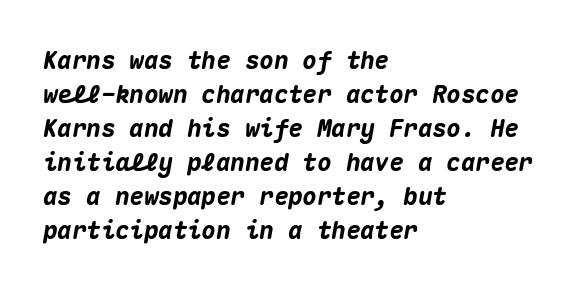
Q: Is the text bold? A: Yes.
Q: Is the text italic (slanted)? A: Yes, it leans right by about 10 degrees.
Q: Is the text underlined? A: No.
Q: How is the paragraph aligned? A: Left-aligned.
Q: Is the spacing between letters normal or unusually wide? A: Normal.
Q: Is the spacing between lines tight, normal or loose? A: Normal.
